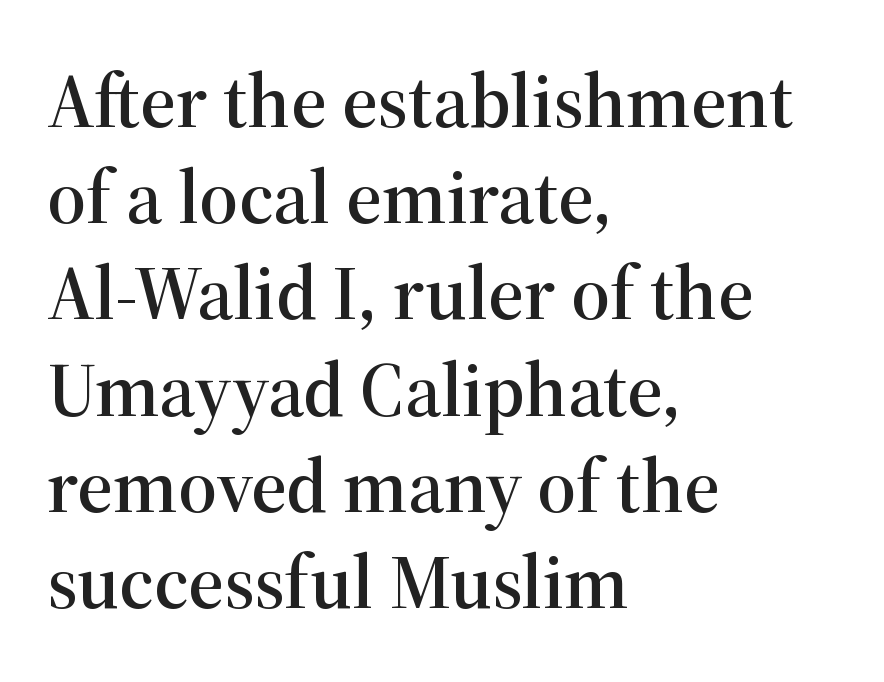
The lettering stays uniformly vertical, giving the passage a roman look. Typeset ragged right — the left edge is the straight one. The rows are spaced the way most documents space them. Each word holds together tightly as a unit, with standard inter-letter gaps. The space beneath each line is pristine and unruled.
